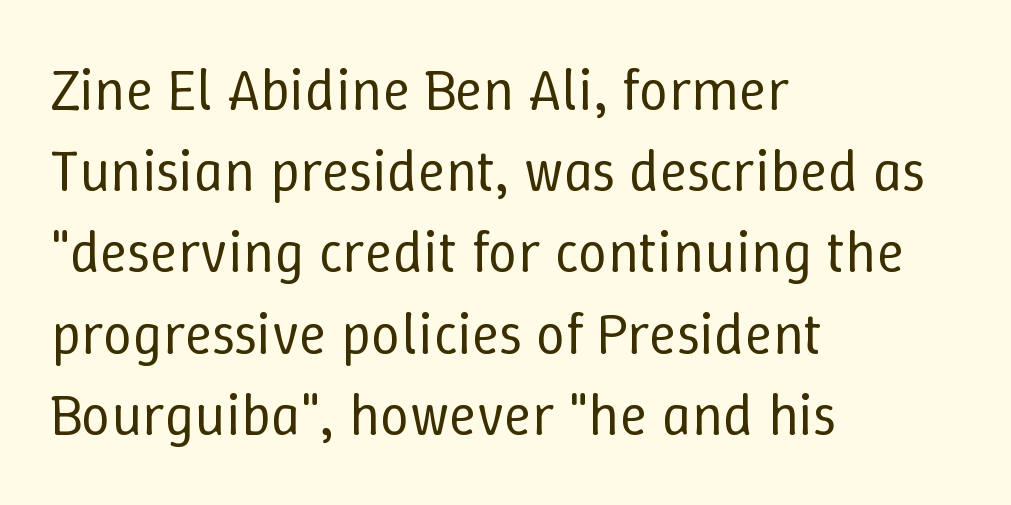
Stems here are at most as thick as an everyday book face. The leading is moderate, giving the passage an even texture. You could not count columns in this text — the font is proportionally spaced. Each word holds together tightly as a unit, with standard inter-letter gaps. Designer's note — italics off, roman on. The strip under each line holds only bare page.
